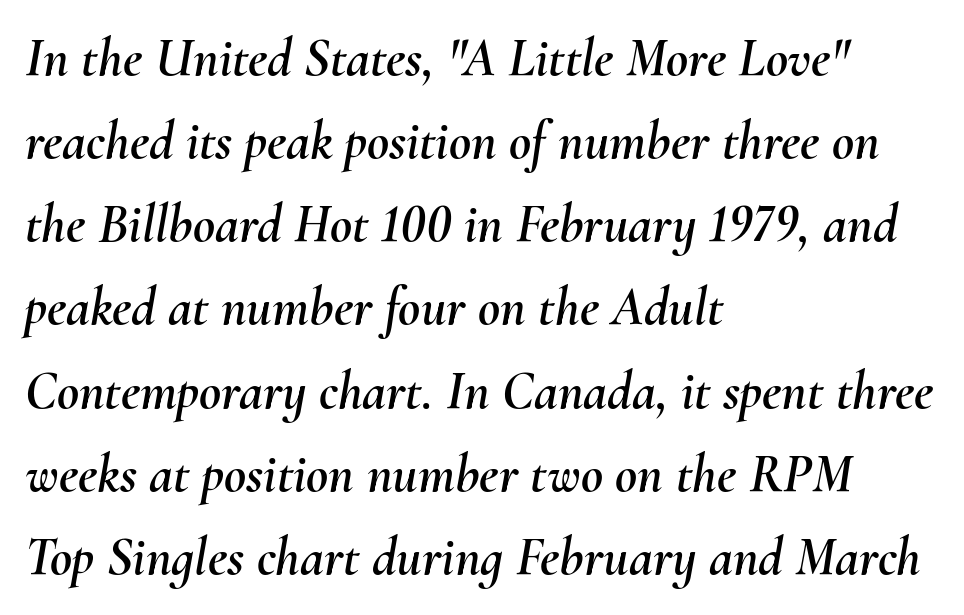
{"italic": "yes", "lean": "right", "slant_degrees": 10, "width": "normal", "stroke_contrast": "medium", "x_height": "small", "monospaced": "no", "underline": "no", "align": "left", "line_spacing": "normal", "line_spacing_ratio": 1.54, "letter_spacing": "normal", "letter_spacing_em": 0.0, "glyph_px": 54}
